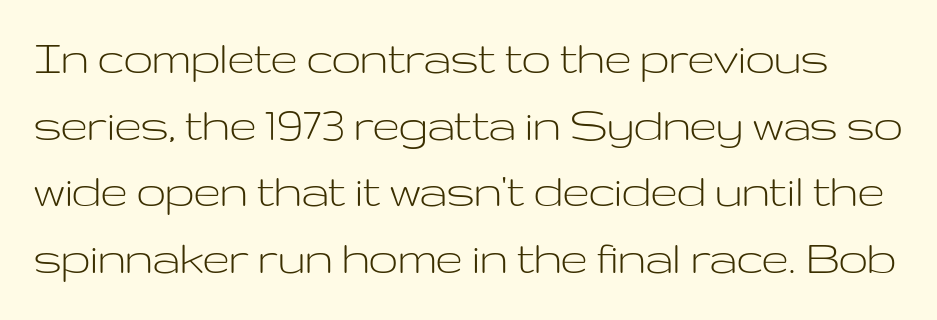
{"serif": "no", "italic": "no", "bold": "no", "weight": "light", "width": "wide", "stroke_contrast": "low", "x_height": "medium", "monospaced": "no", "underline": "no", "line_spacing": "normal", "line_spacing_ratio": 1.28, "letter_spacing": "normal", "letter_spacing_em": 0.0, "glyph_px": 52}
